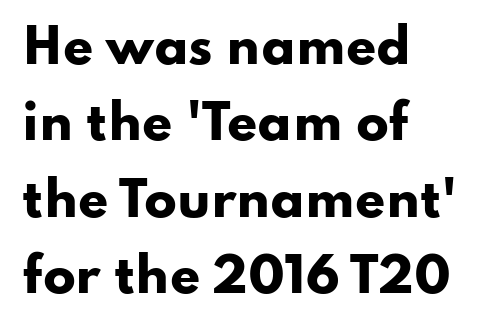
The image shows 48 px heavy, wide sans-serif type, upright; set left-aligned, normal line spacing (1.59x), normal letter spacing, not underlined; low stroke contrast and a small x-height.
